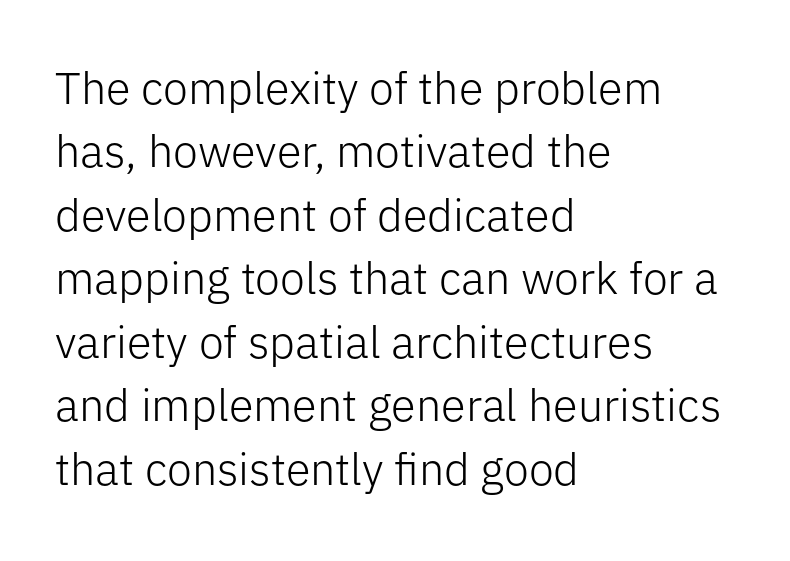
{"serif": "no", "italic": "no", "bold": "no", "weight": "light", "width": "normal", "stroke_contrast": "low", "x_height": "medium", "monospaced": "no", "underline": "no", "align": "left", "line_spacing": "normal", "line_spacing_ratio": 1.41, "letter_spacing": "normal", "letter_spacing_em": 0.0, "glyph_px": 45}
